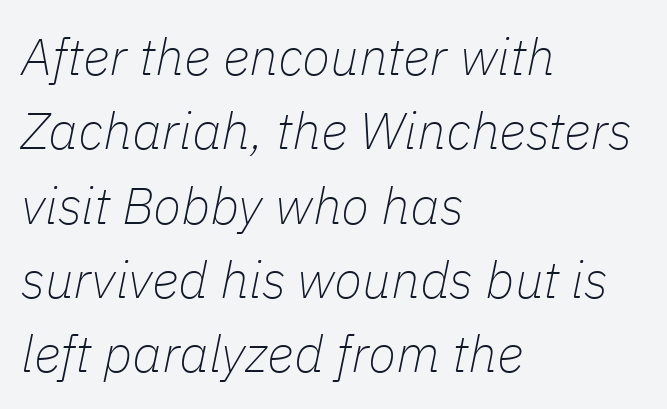
{"italic": "yes", "lean": "right", "slant_degrees": 11, "bold": "no", "weight": "thin", "width": "normal", "stroke_contrast": "low", "x_height": "medium", "monospaced": "no", "underline": "no", "align": "left", "line_spacing": "normal", "line_spacing_ratio": 1.43, "letter_spacing": "normal", "letter_spacing_em": 0.0, "glyph_px": 52}
